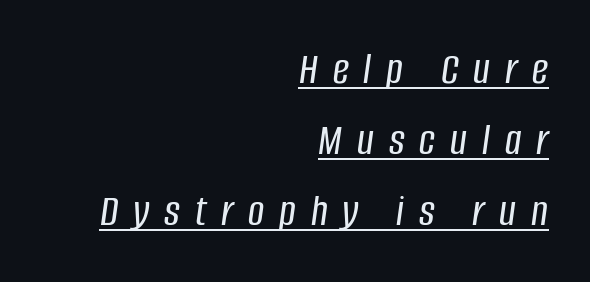
Observe the wide spacing: letters keep a clear distance from each other. A rule runs beneath these lines of type. Rows of type keep a routine distance in the vertical direction. Do the characters align in a grid? No, the font is proportional.
